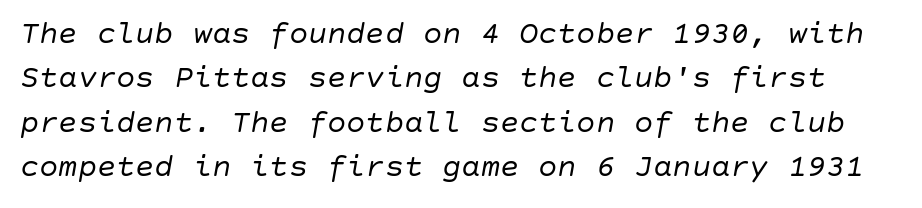
The typesetting does not lean heavy: it is not bold. Characters are canted at an angle relative to the baseline's perpendicular. Anything drawn beneath the words? Only blank space. The leading is moderate, giving the passage an even texture. What stands out about the letter spacing? Nothing — it is the standard amount.
